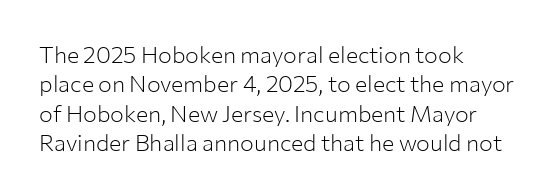
The image shows 23 px text type, upright; set left-aligned, normal line spacing (1.28x), normal letter spacing, not underlined.
